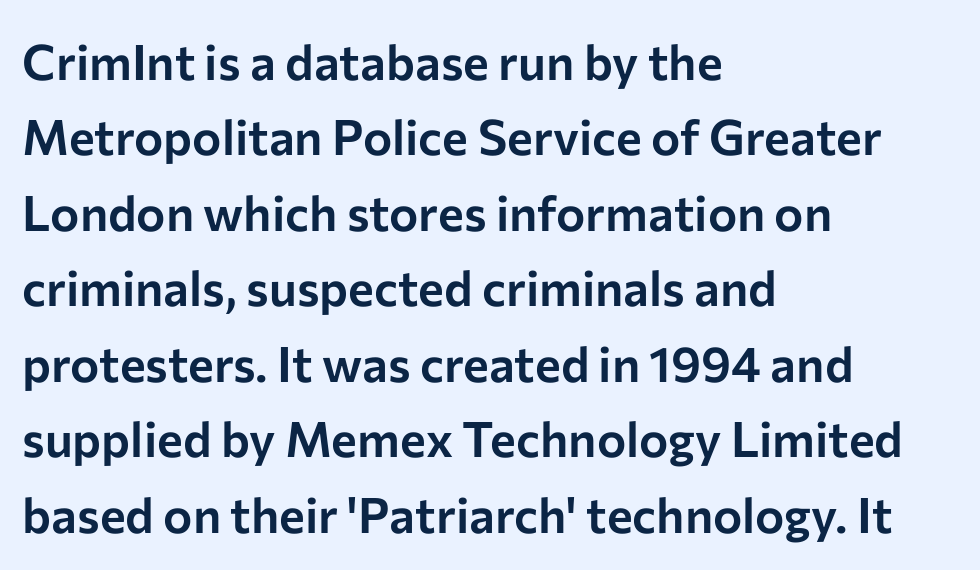
There is no visible air inserted between adjacent glyphs. The characters display no serif detailing; their extremities are plain. Decoration check: the copy has no underline. The line-height multiplier appears to be the usual default.
